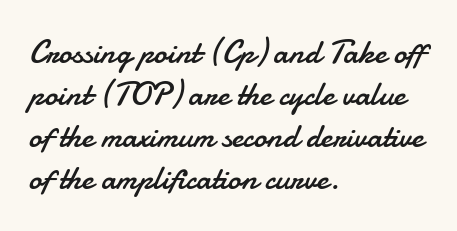
Q: Is the text bold? A: No.
Q: Is the text italic (slanted)? A: Yes.
Q: Is the typeface a serif or a sans-serif typeface? A: Sans-serif.
Q: Is the text underlined? A: No.
Q: How is the paragraph aligned? A: Left-aligned.
Q: Is the spacing between letters normal or unusually wide? A: Normal.
Q: Is the spacing between lines tight, normal or loose? A: Normal.
Q: Width (condensed, normal, or wide)? A: Normal.
Q: Stroke contrast? A: Low.
Q: x-height? A: Small.
Q: Monospaced? A: No.
